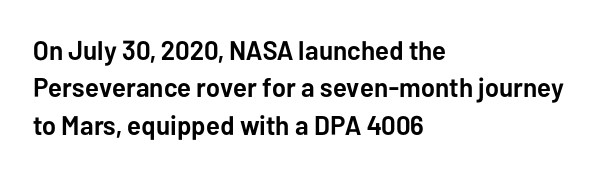
The image shows 27 px bold type, upright; set left-aligned, normal line spacing (1.38x), normal letter spacing, not underlined.
